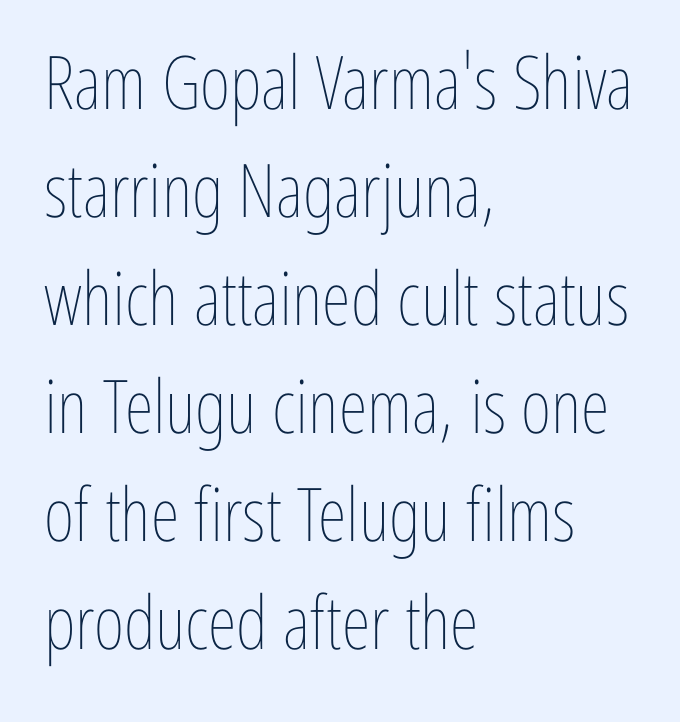
The image shows 74 px thin, condensed type, upright; set left-aligned, normal line spacing (1.46x), normal letter spacing, not underlined; low stroke contrast and a medium x-height.
